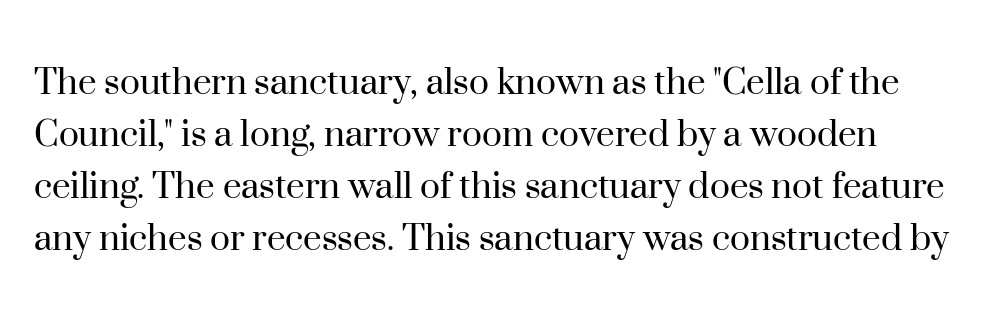
The image shows 42 px regular-weight serif type, upright; set line spacing 1.24x, normal letter spacing, not underlined; high stroke contrast and a small x-height.
